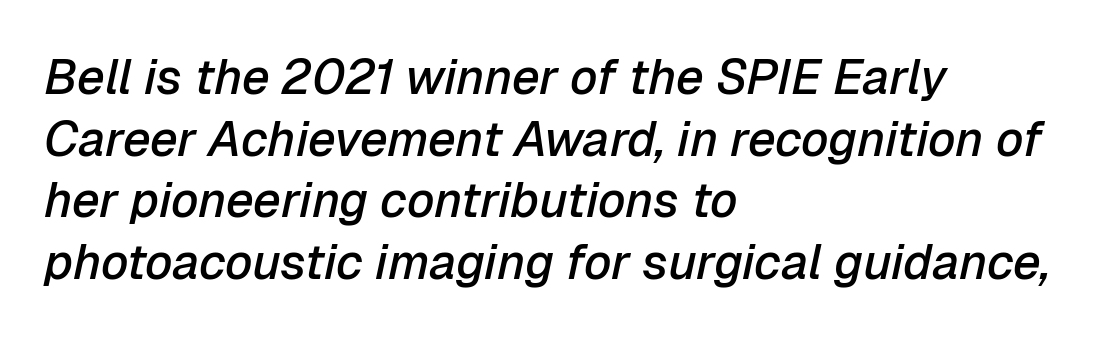
Line spacing here is normal. Slightly chunky letters — semibold, I'd say, not full bold. How are the letters spaced? Ordinarily, with no added tracking. Check the space under the baseline: it is left empty.
